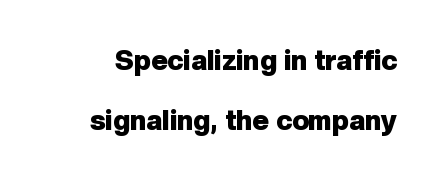
How are the letters spaced? Ordinarily, with no added tracking. The face used here is proportionally spaced, like ordinary book or web type. Posture: straight, roman, zero tilt. This sample trades compactness for vertical openness between lines.
